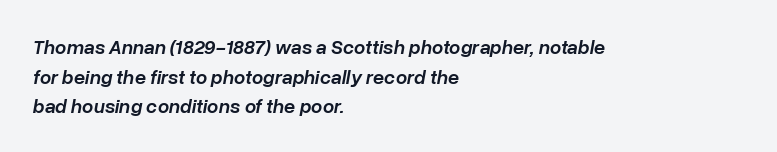
{"italic": "yes", "lean": "right", "slant_degrees": 10, "bold": "semi", "underline": "no", "align": "left", "line_spacing": "normal", "line_spacing_ratio": 1.48, "letter_spacing": "normal", "letter_spacing_em": 0.0, "glyph_px": 20}
